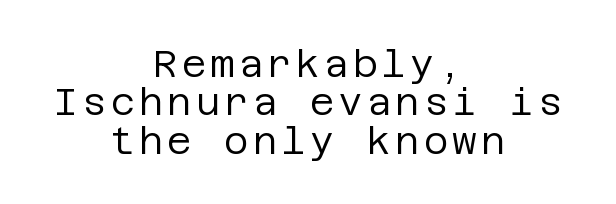
Every character sits straight up, as roman type does. Does the leading feel generous? Not at all — it's pinched. The rag falls on both sides of this text block equally. The font family rendered here belongs to the sans-serif group. Honestly, there is no underline to notice here at all. Bold? No — there's no thickening of the strokes.
